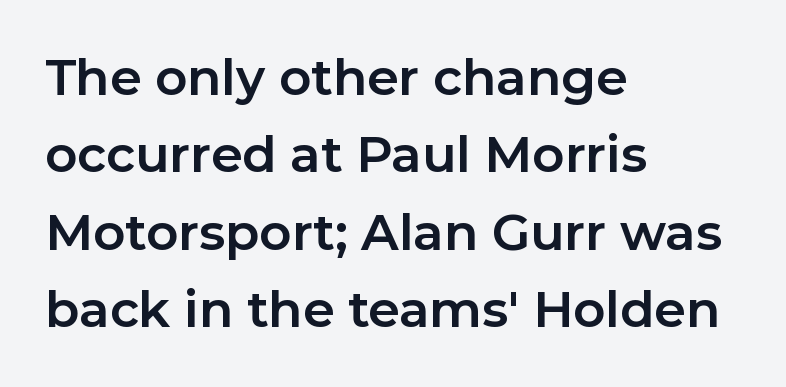
Q: Is the text bold? A: Yes.
Q: Is the text italic (slanted)? A: No, it is upright.
Q: Is the typeface a serif or a sans-serif typeface? A: Sans-serif.
Q: Is the text underlined? A: No.
Q: How is the paragraph aligned? A: Left-aligned.
Q: Is the spacing between letters normal or unusually wide? A: Normal.
Q: Is the spacing between lines tight, normal or loose? A: Normal.
Q: Width (condensed, normal, or wide)? A: Normal.
Q: Stroke contrast? A: Low.
Q: x-height? A: Medium.
Q: Monospaced? A: No.
